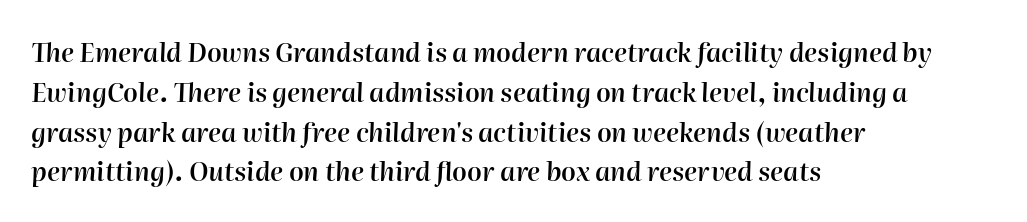
Q: Is the text bold? A: Semi-bold.
Q: Is the text italic (slanted)? A: Yes, it leans right by about 2 degrees.
Q: Is the text underlined? A: No.
Q: How is the paragraph aligned? A: Left-aligned.
Q: Is the spacing between letters normal or unusually wide? A: Normal.
Q: Is the spacing between lines tight, normal or loose? A: Normal.
